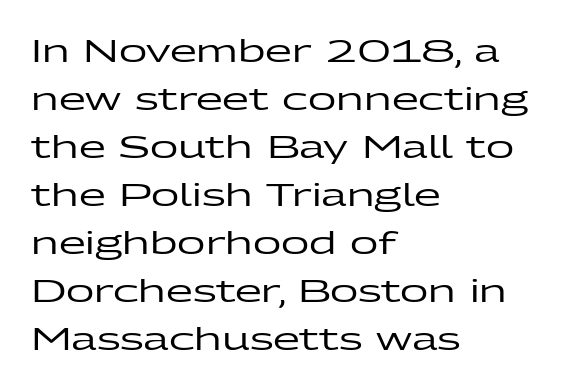
{"serif": "no", "italic": "no", "width": "wide", "stroke_contrast": "low", "x_height": "medium", "monospaced": "no", "underline": "no", "align": "left", "line_spacing": "normal", "line_spacing_ratio": 1.55, "letter_spacing": "normal", "letter_spacing_em": 0.0, "glyph_px": 31}
